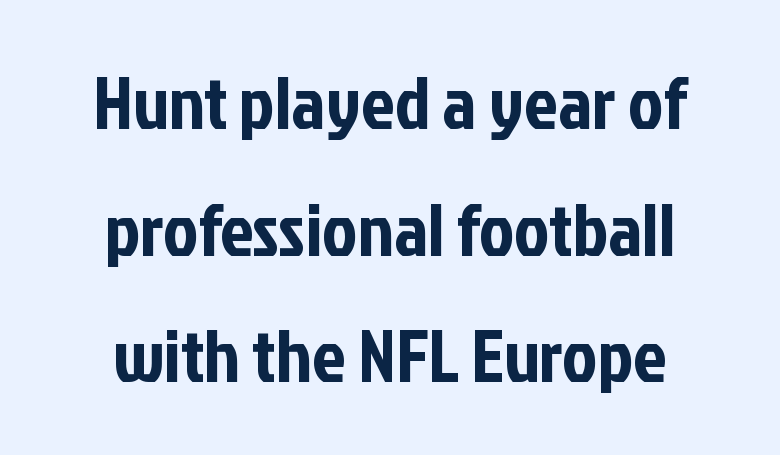
Q: Is the text italic (slanted)? A: No, it is upright.
Q: Is the typeface a serif or a sans-serif typeface? A: Sans-serif.
Q: Is the text underlined? A: No.
Q: How is the paragraph aligned? A: Centered.
Q: Is the spacing between letters normal or unusually wide? A: Normal.
Q: Is the spacing between lines tight, normal or loose? A: Normal.
Q: Width (condensed, normal, or wide)? A: Condensed.
Q: Stroke contrast? A: Low.
Q: x-height? A: Medium.
Q: Monospaced? A: No.
